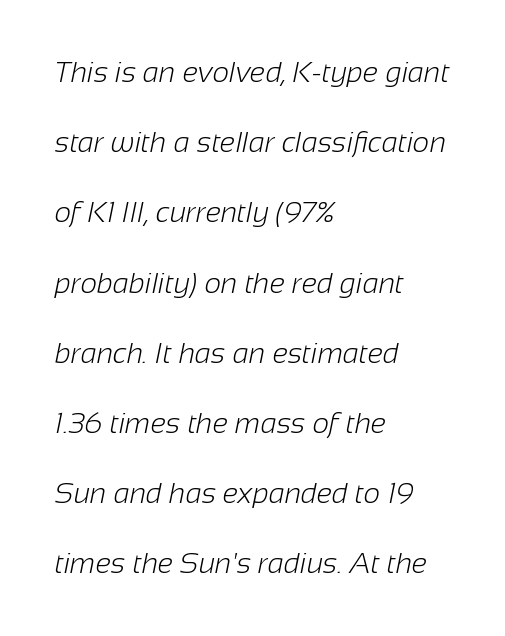
Layout note: lines flush left. The glyphs in this specimen are sans serif. Counters stay open thanks to moderate or lighter strokes. You could fit nearly another row in the gap between these rows. The tracking reads as untouched default to a designer's eye.
